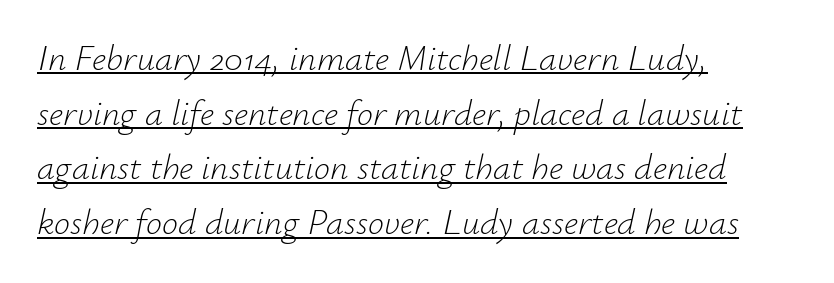
The image shows 36 px light type, italic (leaning right); set left-aligned, normal line spacing (1.52x), normal letter spacing, underlined; low stroke contrast and a small x-height.
